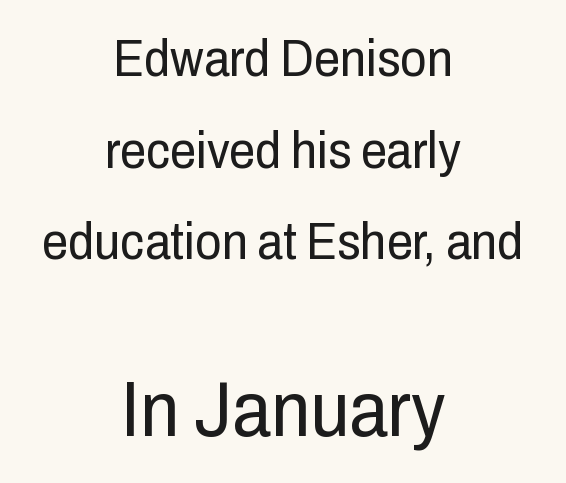
Is the lower block the larger one? Yes — the lower block carries the bigger type. The gap between lines stays unmarked. A sans-serif font was chosen for this passage. Nope, not italic — everything's standing straight. A typesetter would call this zero additional tracking.
